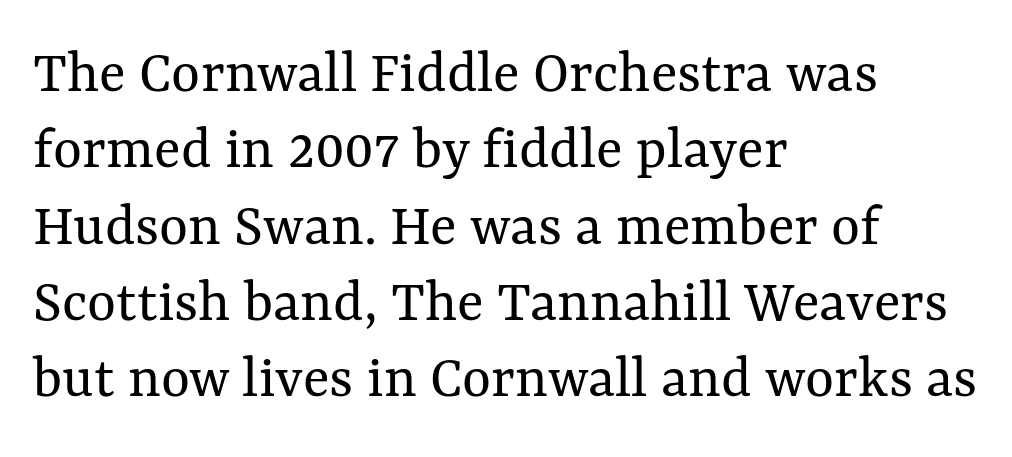
Q: Is the text bold? A: No.
Q: Is the text italic (slanted)? A: No, it is upright.
Q: Is the text underlined? A: No.
Q: How is the paragraph aligned? A: Left-aligned.
Q: Is the spacing between letters normal or unusually wide? A: Normal.
Q: Width (condensed, normal, or wide)? A: Normal.
Q: Stroke contrast? A: Medium.
Q: x-height? A: Medium.
Q: Monospaced? A: No.
